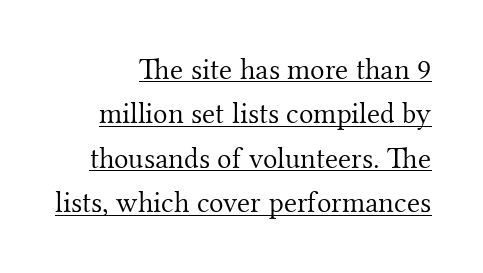
Q: Is the text bold? A: No.
Q: Is the text italic (slanted)? A: No, it is upright.
Q: Is the typeface a serif or a sans-serif typeface? A: Serif.
Q: Is the text underlined? A: Yes.
Q: Is the spacing between letters normal or unusually wide? A: Normal.
Q: Is the spacing between lines tight, normal or loose? A: Normal.
Q: Width (condensed, normal, or wide)? A: Normal.
Q: Stroke contrast? A: Medium.
Q: x-height? A: Small.
Q: Monospaced? A: No.
